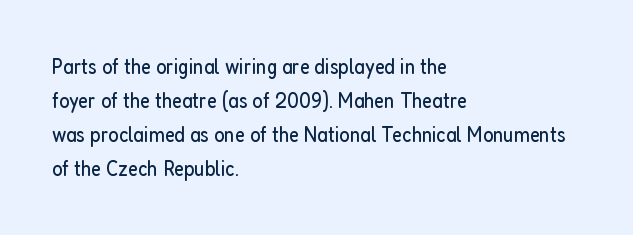
Caption: multi-line text, flush left, ragged right. Rendered with straight, roman letterforms. Beneath every word, the page is bare. Weight: not bold — regular or lighter. Nobody touched the tracking dial on this one. Vertically, the passage feels balanced, rows spaced as you'd expect.
